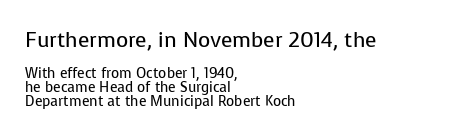
Q: Is the text bold? A: No.
Q: Is the text italic (slanted)? A: No, it is upright.
Q: Is the text underlined? A: No.
Q: How is the paragraph aligned? A: Left-aligned.
Q: Is the spacing between letters normal or unusually wide? A: Normal.
Q: Is the spacing between lines tight, normal or loose? A: Tight.
Q: Which block of text is set in a larger size, the first (top) or the second (bottom)? A: The first (top) one.
